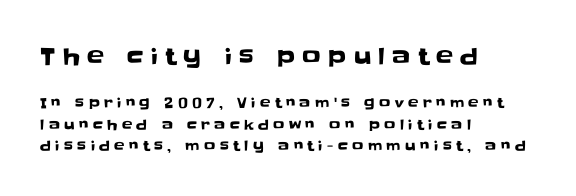
Q: Is the text italic (slanted)? A: No, it is upright.
Q: Is the text underlined? A: No.
Q: How is the paragraph aligned? A: Left-aligned.
Q: Is the spacing between letters normal or unusually wide? A: Unusually wide.
Q: Is the spacing between lines tight, normal or loose? A: Normal.
Q: Which block of text is set in a larger size, the first (top) or the second (bottom)? A: The first (top) one.
